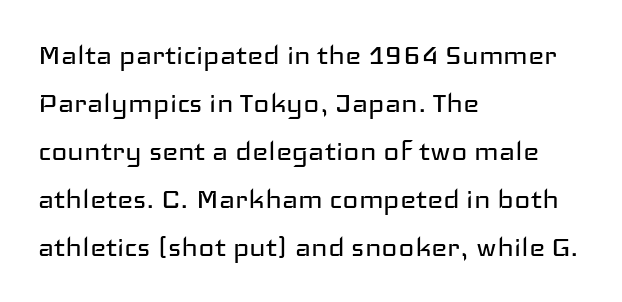
A light-to-regular cut is what we see here. This sample uses a sans-serif face. This sample keeps an unexceptional amount of space between lines. The lettering holds an erect, upright posture throughout. Spacing verdict: proportional, widths tailored to each character.
